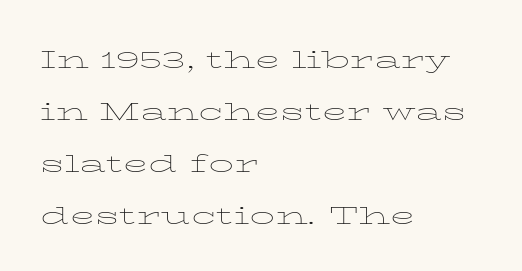
Q: Is the text bold? A: No.
Q: Is the text italic (slanted)? A: No, it is upright.
Q: Is the text underlined? A: No.
Q: How is the paragraph aligned? A: Left-aligned.
Q: Is the spacing between letters normal or unusually wide? A: Normal.
Q: Is the spacing between lines tight, normal or loose? A: Normal.
Q: Width (condensed, normal, or wide)? A: Wide.
Q: Stroke contrast? A: Low.
Q: x-height? A: Medium.
Q: Monospaced? A: No.
